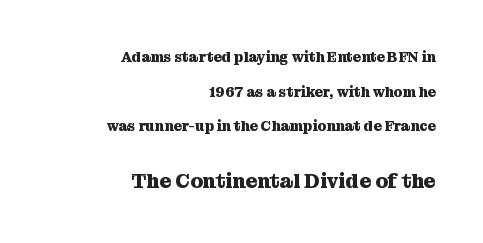
The image shows 20 px bold type, upright; set right-aligned, loose line spacing (2.48x), normal letter spacing, not underlined; the second (bottom) block is 1.43x larger.
